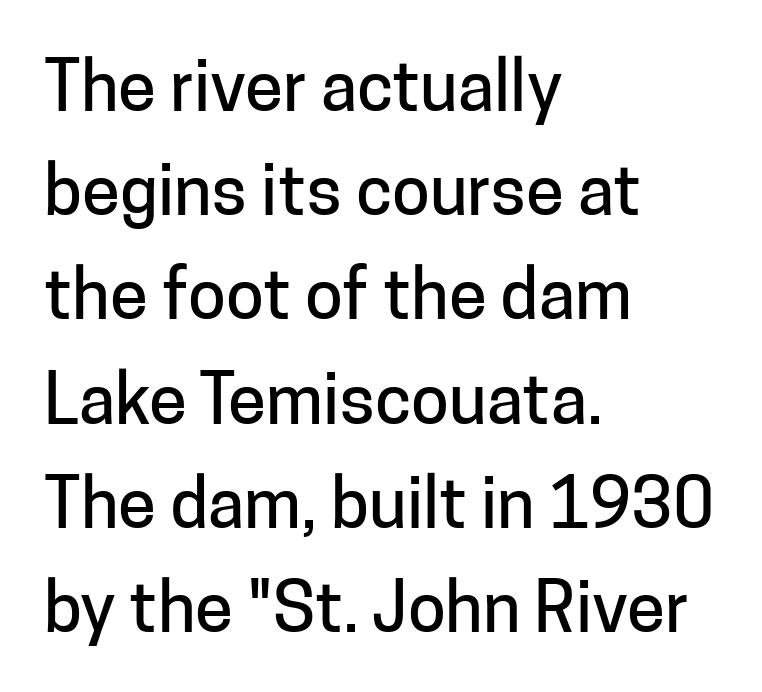
Q: Is the text italic (slanted)? A: No, it is upright.
Q: Is the typeface a serif or a sans-serif typeface? A: Sans-serif.
Q: Is the text underlined? A: No.
Q: How is the paragraph aligned? A: Left-aligned.
Q: Is the spacing between letters normal or unusually wide? A: Normal.
Q: Is the spacing between lines tight, normal or loose? A: Normal.
Q: Width (condensed, normal, or wide)? A: Normal.
Q: Stroke contrast? A: Low.
Q: x-height? A: Medium.
Q: Monospaced? A: No.
